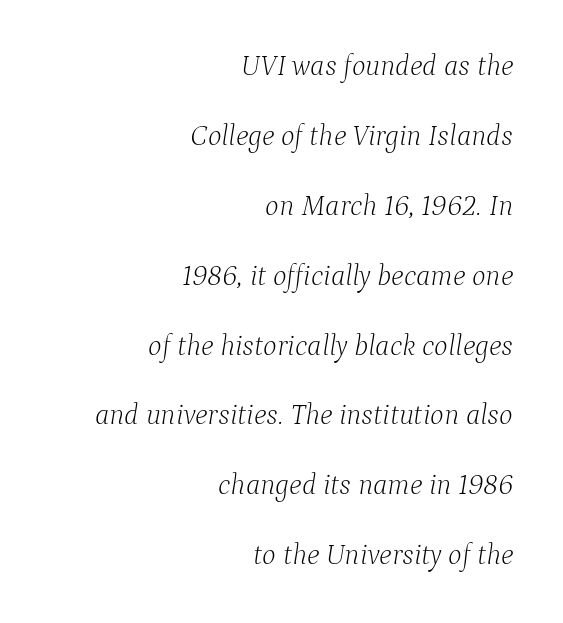
The image shows 29 px light serif type, italic (leaning right); set right-aligned, loose line spacing (2.41x), normal letter spacing, not underlined; low stroke contrast and a medium x-height.
